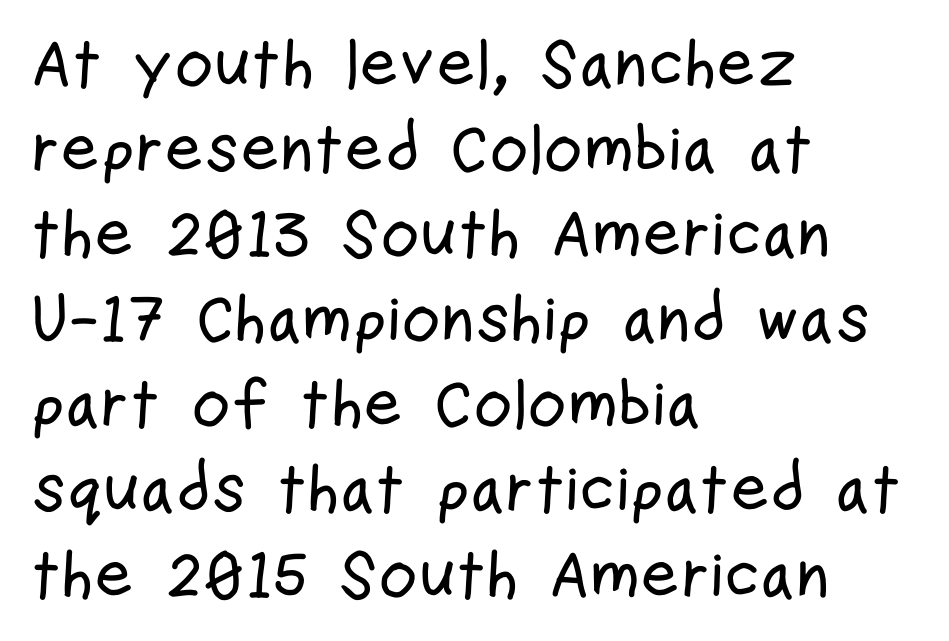
The image shows 67 px condensed sans-serif type, upright; set left-aligned, normal line spacing (1.27x), normal letter spacing, not underlined; low stroke contrast and a medium x-height.
